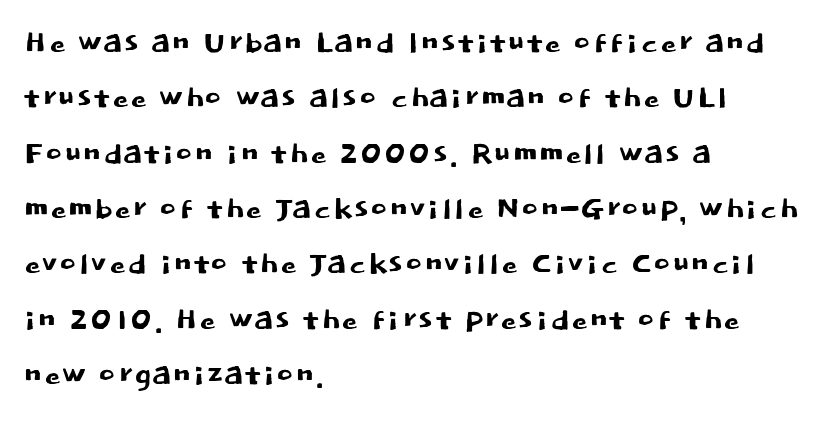
The image shows 41 px sans-serif type, upright; set left-aligned, normal line spacing (1.35x), normal letter spacing, not underlined; low stroke contrast and a large x-height.
